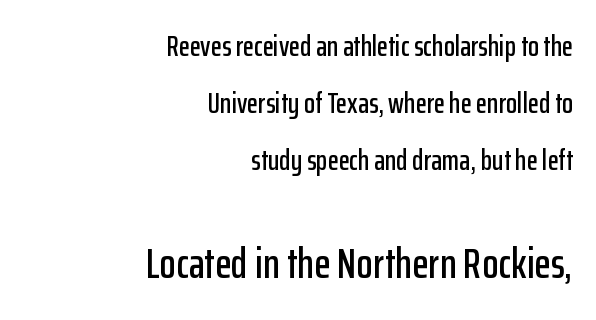
The image shows 43 px condensed sans-serif type, upright; set right-aligned, loose line spacing (1.97x), normal letter spacing, not underlined; the second (bottom) block is 1.48x larger; low stroke contrast and a medium x-height.
